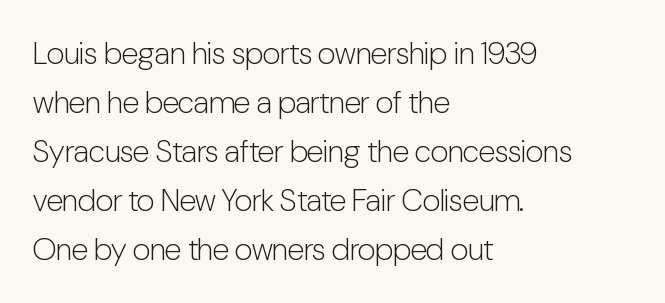
The image shows 31 px light, condensed sans-serif type, upright; set left-aligned, normal line spacing (1.58x), normal letter spacing, not underlined; low stroke contrast and a medium x-height.
